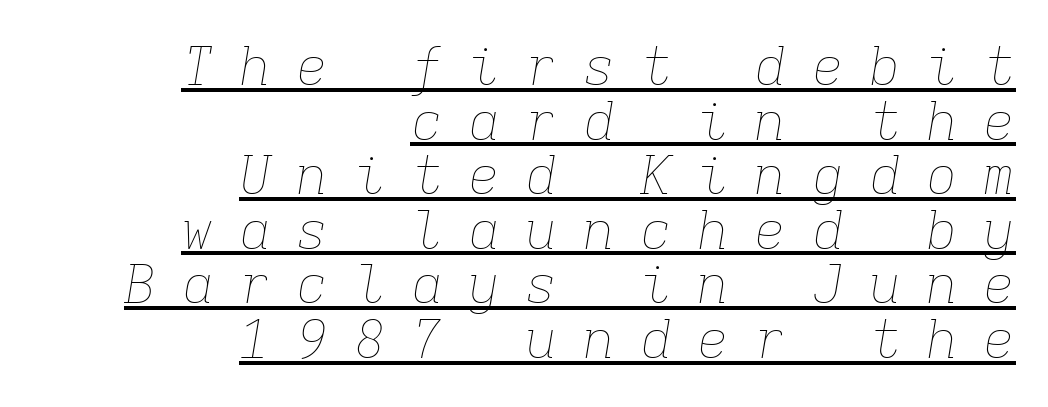
The image shows 53 px thin type, italic (leaning right), monospaced; set right-aligned, tight line spacing (1.03x), unusually wide letter spacing (+0.48 em), underlined; low stroke contrast and a medium x-height.
